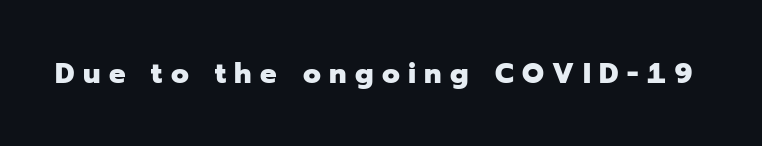
Each word looks stretched out because of the extra space between its letters. Bold? Absolutely — the strokes are thick and heavy. The area under the type is left untouched. Italic: no, the glyphs are upright roman.
